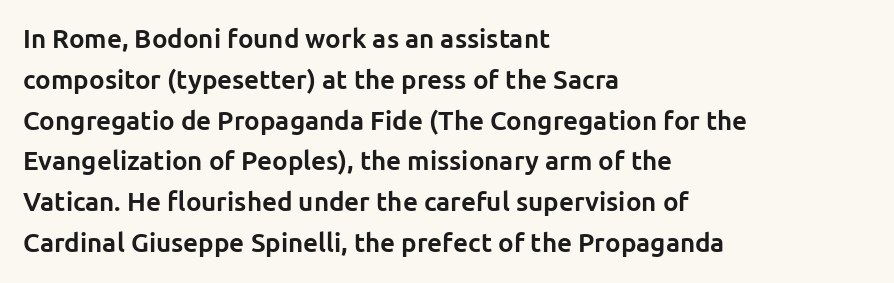
Q: Is the text bold? A: Yes.
Q: Is the text italic (slanted)? A: No, it is upright.
Q: Is the text underlined? A: No.
Q: How is the paragraph aligned? A: Left-aligned.
Q: Is the spacing between letters normal or unusually wide? A: Normal.
Q: Is the spacing between lines tight, normal or loose? A: Normal.
